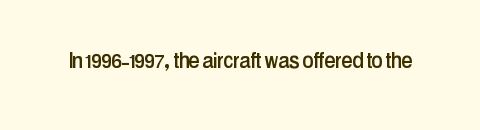
Q: Is the text italic (slanted)? A: No, it is upright.
Q: Is the text underlined? A: No.
Q: Is the spacing between letters normal or unusually wide? A: Normal.
